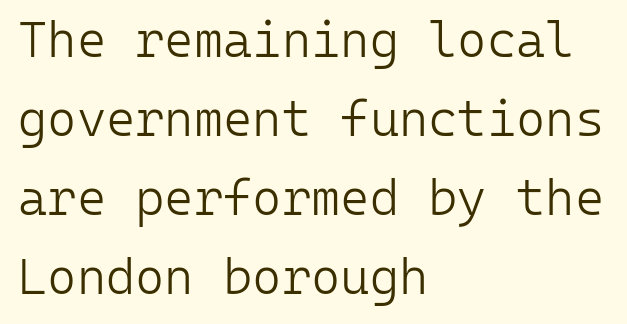
{"serif": "no", "italic": "no", "bold": "no", "weight": "light", "width": "normal", "stroke_contrast": "low", "x_height": "medium", "monospaced": "yes", "underline": "no", "align": "left", "line_spacing": "normal", "line_spacing_ratio": 1.58, "letter_spacing": "normal", "letter_spacing_em": 0.0, "glyph_px": 50}
